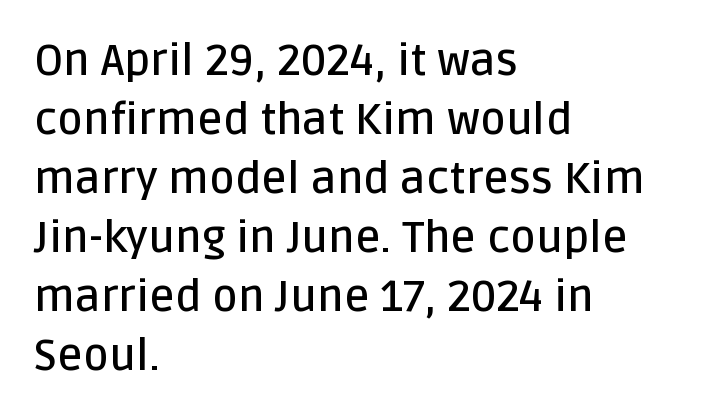
{"serif": "no", "italic": "no", "bold": "semi", "weight": "semibold", "width": "normal", "stroke_contrast": "low", "x_height": "large", "monospaced": "no", "underline": "no", "align": "left", "line_spacing": "normal", "line_spacing_ratio": 1.34, "letter_spacing": "normal", "letter_spacing_em": 0.0, "glyph_px": 44}
